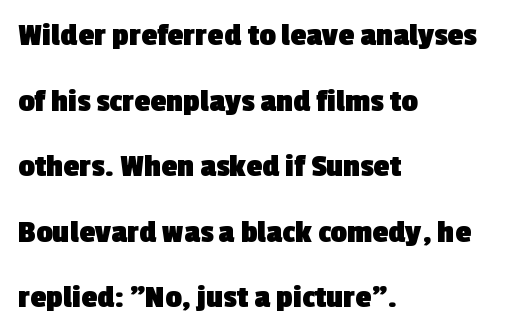
How heavy is the stroke? Heavy — this is a bold. This sample is left-justified, so line endings fall wherever the words run out. Tracking value appears to be zero — textbook default spacing. I'd call this a sans setting — the letters go barefoot. Honestly, the rows look like they've been pulled way apart. The string is rendered with underlining switched off.
